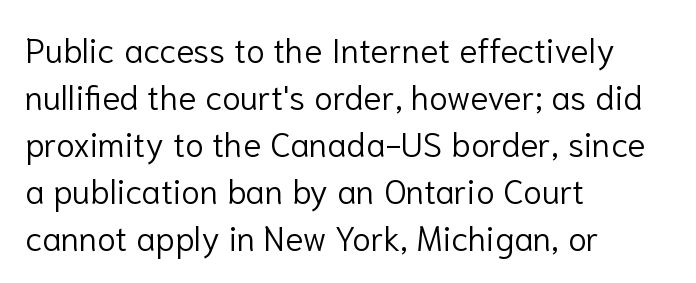
{"serif": "no", "italic": "no", "bold": "no", "weight": "light", "width": "normal", "stroke_contrast": "low", "x_height": "medium", "monospaced": "no", "underline": "no", "align": "left", "line_spacing": "normal", "line_spacing_ratio": 1.38, "letter_spacing": "normal", "letter_spacing_em": 0.0, "glyph_px": 34}
